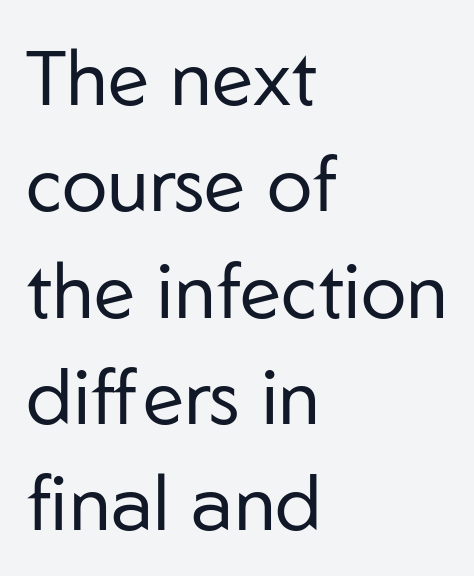
{"serif": "no", "italic": "no", "bold": "no", "weight": "regular", "width": "normal", "stroke_contrast": "low", "x_height": "medium", "monospaced": "no", "underline": "no", "align": "left", "line_spacing": "normal", "line_spacing_ratio": 1.38, "letter_spacing": "normal", "letter_spacing_em": 0.0, "glyph_px": 77}
